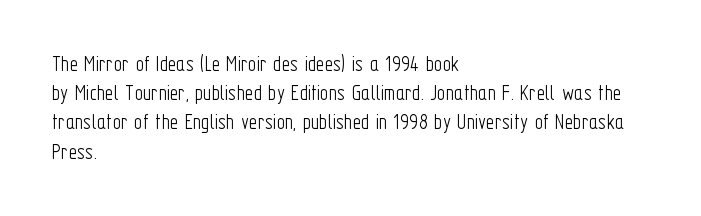
Nothing unusual about the tracking: characters are spaced as the font intends. Caption: multi-line text, flush left, ragged right. How would I describe the line gaps? Plain and ordinary. Unbolded letterforms with no extra heft.
